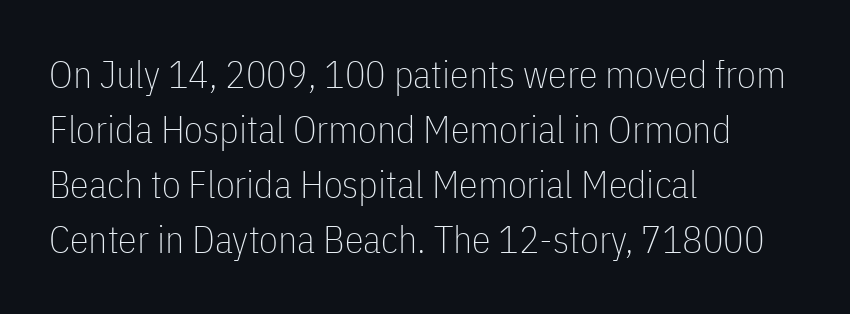
The image shows 38 px thin, condensed sans-serif type, upright; set left-aligned, normal line spacing (1.45x), normal letter spacing, not underlined; low stroke contrast and a medium x-height.
